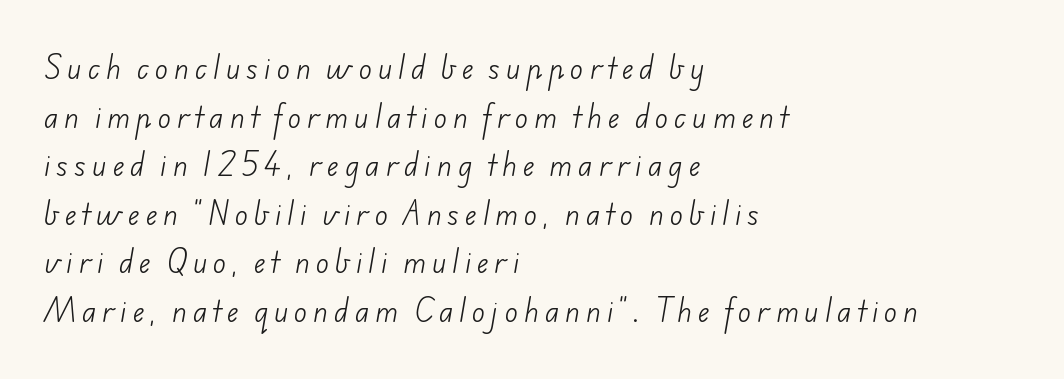
The string is rendered with underlining switched off. Substantial extra tracking has been applied to these lines. The rag falls on the right side of this text block. Is the type heavy? It reads as light-to-regular instead.
